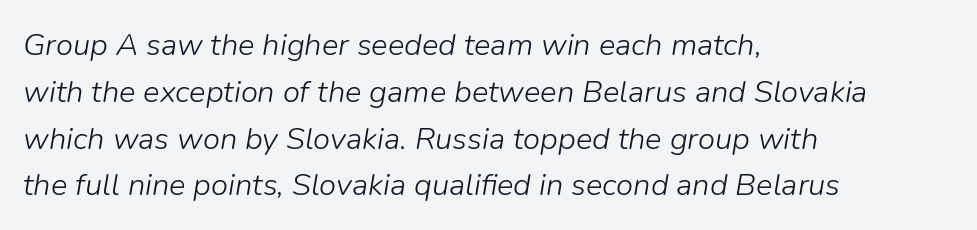
Q: Is the text bold? A: No.
Q: Is the text italic (slanted)? A: Yes, it leans right by about 9 degrees.
Q: Is the text underlined? A: No.
Q: How is the paragraph aligned? A: Left-aligned.
Q: Is the spacing between letters normal or unusually wide? A: Normal.
Q: Is the spacing between lines tight, normal or loose? A: Normal.
Q: Width (condensed, normal, or wide)? A: Normal.
Q: Stroke contrast? A: Low.
Q: x-height? A: Medium.
Q: Monospaced? A: No.
